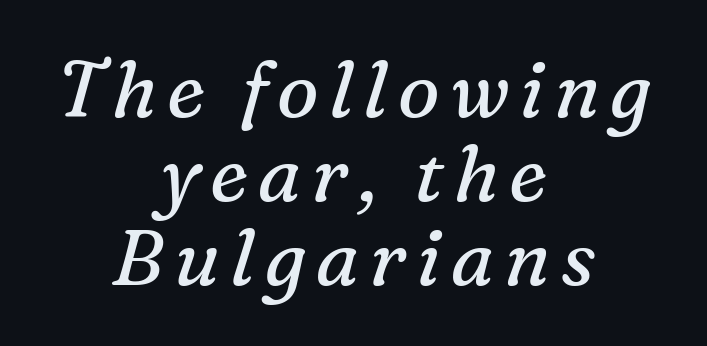
The image shows 78 px regular-weight serif type, italic (leaning right); set centered, tight line spacing (1.08x), not underlined; medium stroke contrast and a medium x-height.
